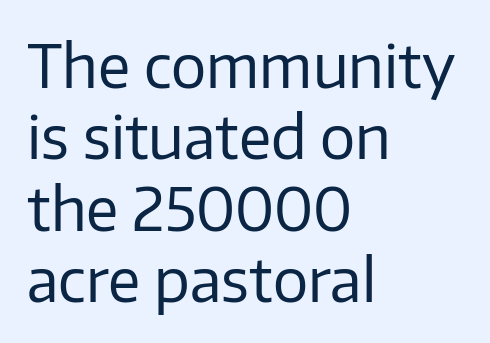
Line starts are locked; line ends wander. Note: no serifs on the glyphs. This sample has the flowing, uneven cadence of proportional lettering. The cut favours lightness, reaching ordinary text weight at its darkest. The font's upright variant was chosen for this text.
